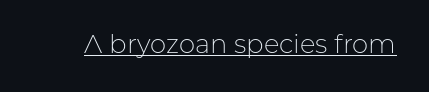
Short note: letters normally spaced. Is this a heavy cut? Hardly; it is regular or lighter. This sample uses an upright cut, with every glyph sitting square on the baseline. Is there an underline? Yes — a line sits under the letters.
